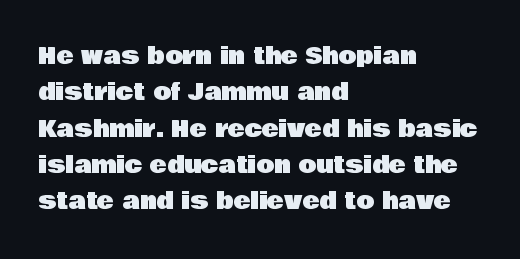
Style check: upright. Honestly, the letter spacing is just normal — you wouldn't notice it. Short and long lines alike share a common starting point at left. Any mark beneath the type? The region is blank. Interline gaps are of average width in this sample.
